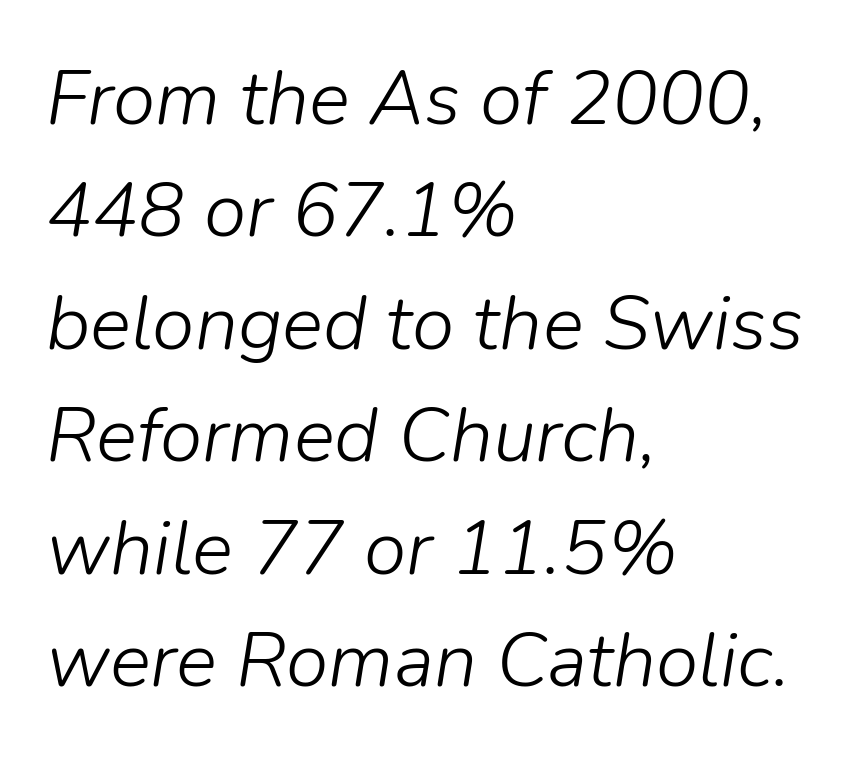
The image shows 77 px light type, italic (leaning right); set left-aligned, normal line spacing (1.46x), normal letter spacing, not underlined; low stroke contrast and a medium x-height.
